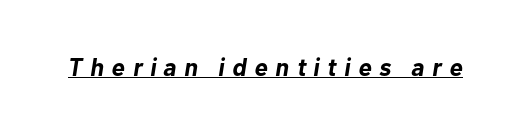
{"italic": "yes", "lean": "right", "slant_degrees": 10, "bold": "yes", "underline": "yes", "letter_spacing": "wide", "letter_spacing_em": 0.31, "glyph_px": 25}
